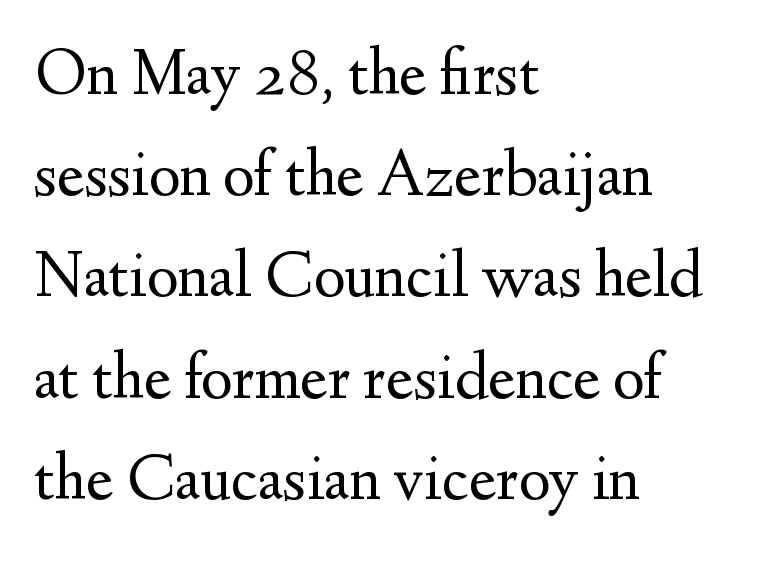
{"serif": "yes", "italic": "no", "bold": "no", "weight": "regular", "width": "normal", "stroke_contrast": "medium", "x_height": "small", "monospaced": "no", "underline": "no", "align": "left", "line_spacing": "normal", "line_spacing_ratio": 1.51, "letter_spacing": "normal", "letter_spacing_em": 0.0, "glyph_px": 67}
